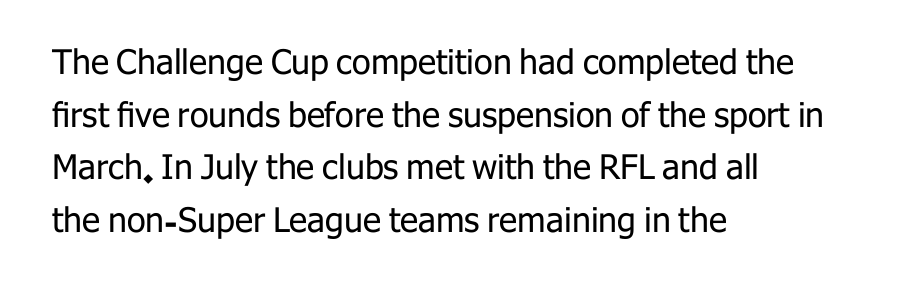
{"serif": "no", "italic": "no", "bold": "no", "weight": "regular", "width": "normal", "stroke_contrast": "low", "x_height": "medium", "monospaced": "no", "underline": "no", "align": "left", "line_spacing": "normal", "line_spacing_ratio": 1.55, "letter_spacing": "normal", "letter_spacing_em": 0.0, "glyph_px": 34}
